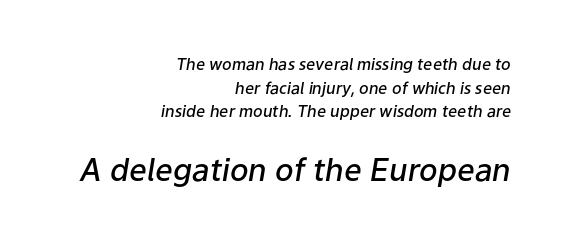
The image shows 31 px semibold type, italic (leaning right); set right-aligned, normal line spacing (1.48x), normal letter spacing, not underlined; the second (bottom) block is 1.94x larger; low stroke contrast and a medium x-height.
